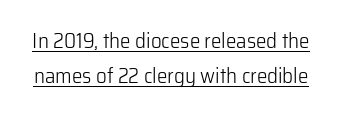
The image shows 21 px text type, upright; set normal line spacing (1.67x), normal letter spacing, underlined.
